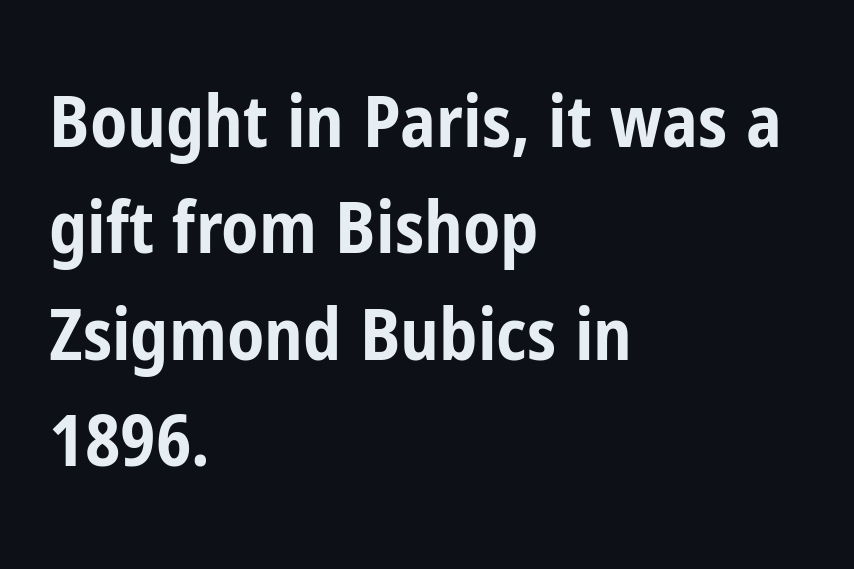
{"serif": "no", "italic": "no", "bold": "yes", "weight": "bold", "width": "condensed", "stroke_contrast": "low", "x_height": "medium", "monospaced": "no", "underline": "no", "align": "left", "line_spacing": "normal", "line_spacing_ratio": 1.5, "letter_spacing": "normal", "letter_spacing_em": 0.0, "glyph_px": 71}
